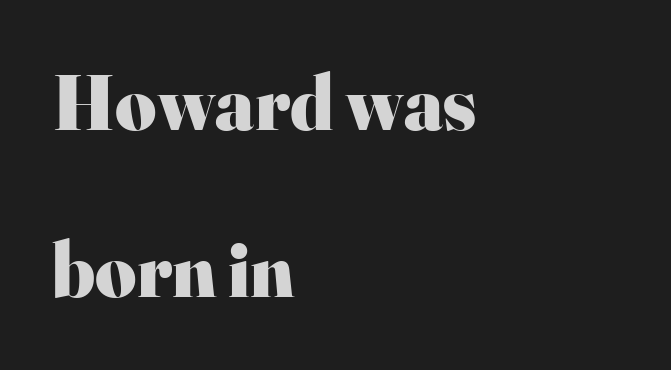
Q: Is the text bold? A: Yes.
Q: Is the text italic (slanted)? A: No, it is upright.
Q: Is the typeface a serif or a sans-serif typeface? A: Serif.
Q: Is the text underlined? A: No.
Q: How is the paragraph aligned? A: Left-aligned.
Q: Is the spacing between letters normal or unusually wide? A: Normal.
Q: Is the spacing between lines tight, normal or loose? A: Loose.
Q: Width (condensed, normal, or wide)? A: Normal.
Q: Stroke contrast? A: High.
Q: x-height? A: Small.
Q: Monospaced? A: No.
